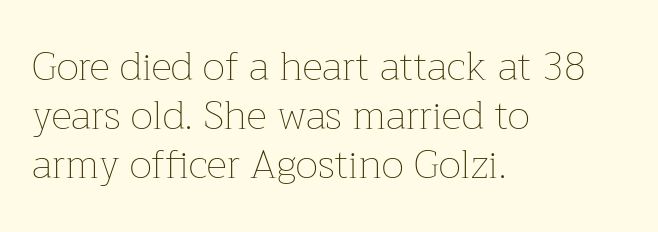
{"italic": "no", "bold": "no", "weight": "thin", "width": "normal", "stroke_contrast": "low", "x_height": "medium", "monospaced": "no", "underline": "no", "align": "left", "line_spacing_ratio": 1.22, "letter_spacing": "normal", "letter_spacing_em": 0.0, "glyph_px": 40}
